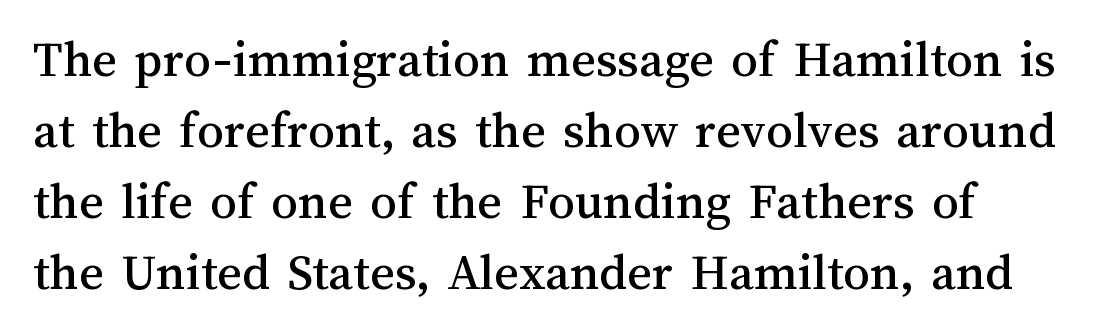
Q: Is the text italic (slanted)? A: No, it is upright.
Q: Is the text underlined? A: No.
Q: Is the spacing between letters normal or unusually wide? A: Normal.
Q: Is the spacing between lines tight, normal or loose? A: Normal.
Q: Width (condensed, normal, or wide)? A: Normal.
Q: Stroke contrast? A: Medium.
Q: x-height? A: Medium.
Q: Monospaced? A: No.
